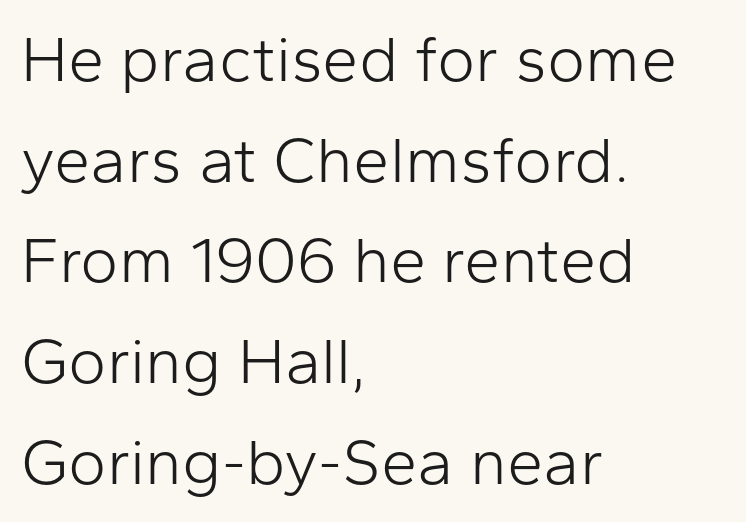
The image shows 65 px light sans-serif type, upright; set left-aligned, normal line spacing (1.55x), normal letter spacing, not underlined; low stroke contrast and a medium x-height.
